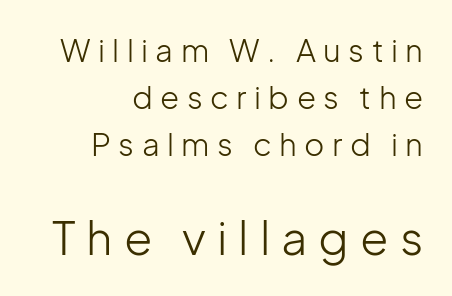
Q: Is the text bold? A: No.
Q: Is the text italic (slanted)? A: No, it is upright.
Q: Is the typeface a serif or a sans-serif typeface? A: Sans-serif.
Q: Is the text underlined? A: No.
Q: How is the paragraph aligned? A: Right-aligned.
Q: Is the spacing between letters normal or unusually wide? A: Unusually wide.
Q: Is the spacing between lines tight, normal or loose? A: Normal.
Q: Which block of text is set in a larger size, the first (top) or the second (bottom)? A: The second (bottom) one.
Q: Width (condensed, normal, or wide)? A: Normal.
Q: Stroke contrast? A: Low.
Q: x-height? A: Medium.
Q: Monospaced? A: No.
